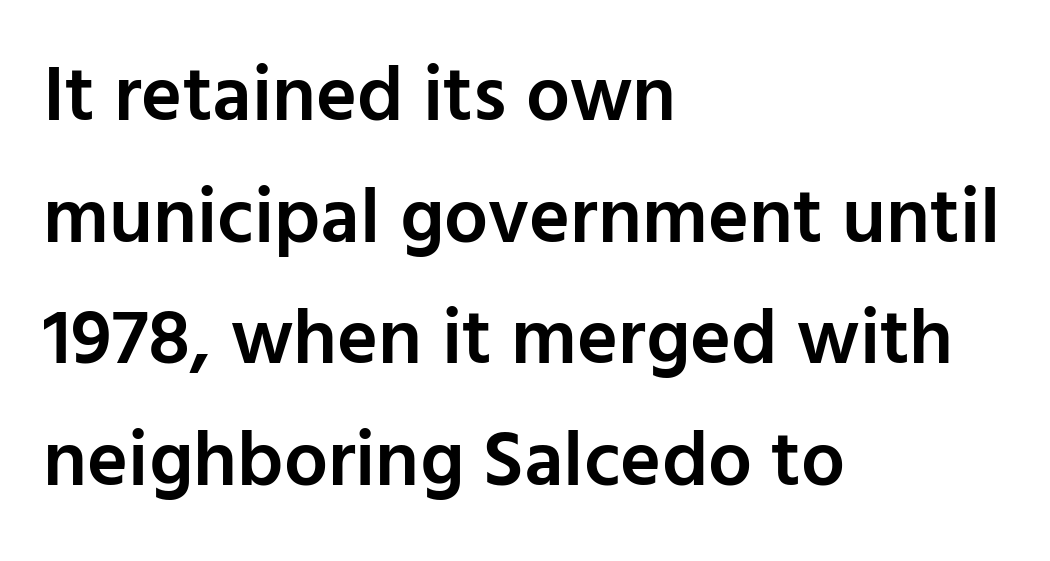
The image shows 78 px semibold sans-serif type, upright; set left-aligned, normal line spacing (1.56x), normal letter spacing, not underlined; low stroke contrast and a medium x-height.
